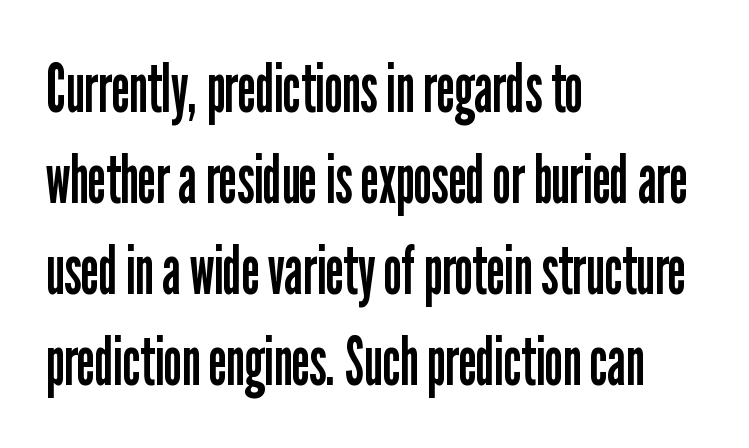
The strip under each line holds only bare page. Unlike italic type, these characters show no tilt at all. The gaps between neighbouring characters are ordinary and unremarkable. Varying glyph widths throughout — classic text-font behaviour. Nope, no serifs anywhere on these letters. The line-height multiplier appears to be the usual default.
